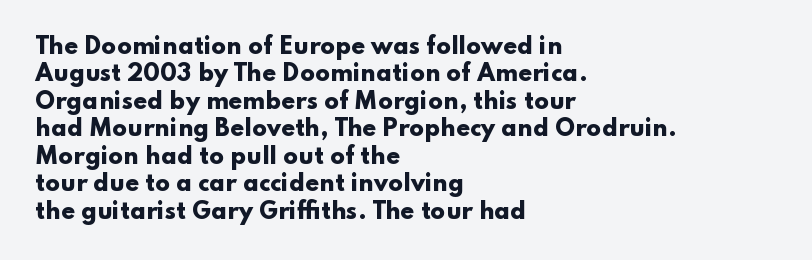
Q: Is the text bold? A: Yes.
Q: Is the text italic (slanted)? A: No, it is upright.
Q: Is the text underlined? A: No.
Q: How is the paragraph aligned? A: Left-aligned.
Q: Is the spacing between letters normal or unusually wide? A: Normal.
Q: Is the spacing between lines tight, normal or loose? A: Normal.
